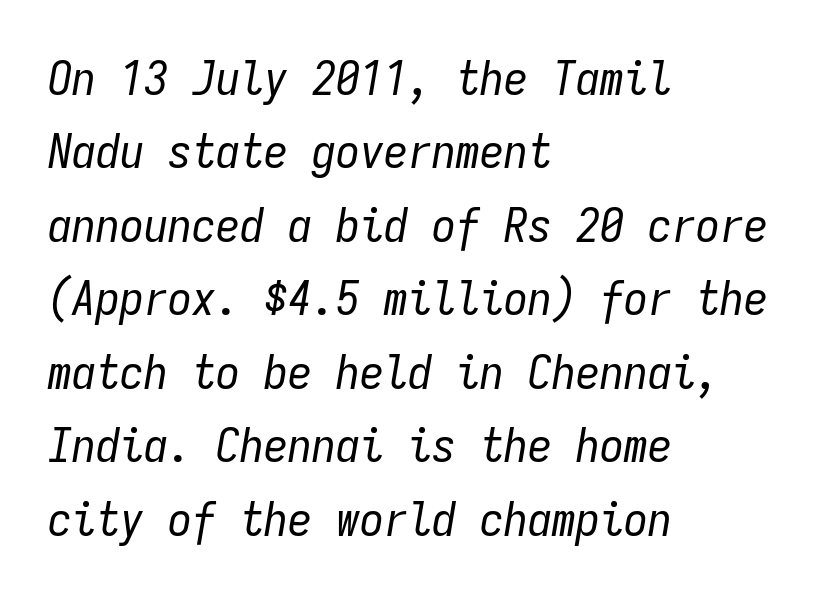
Does the leading feel generous? No, just average. Inter-character spacing is left at the font's built-in metrics. A typesetter would call this monospace, since all characters share one set width. Beneath every word, the page is bare. Line beginnings align vertically; line endings do not.
